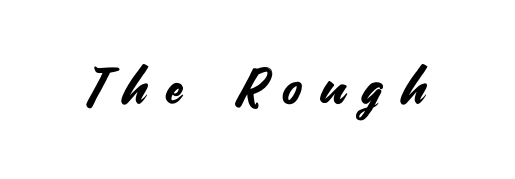
{"serif": "no", "width": "normal", "stroke_contrast": "medium", "x_height": "small", "monospaced": "no", "underline": "no", "letter_spacing": "wide", "letter_spacing_em": 0.41, "glyph_px": 50}
